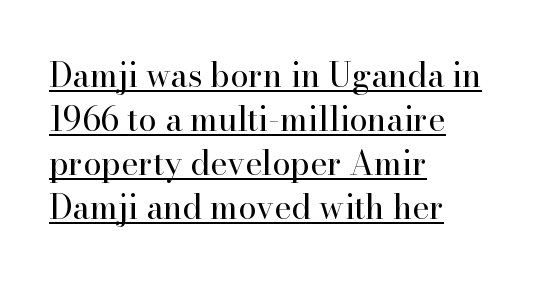
The string is rendered with underlining switched on. Posture: vertical. Is this a sans? No — the strokes have serifs. The line texture is even and compact thanks to regular tracking. Unbolded letterforms with no extra heft.
